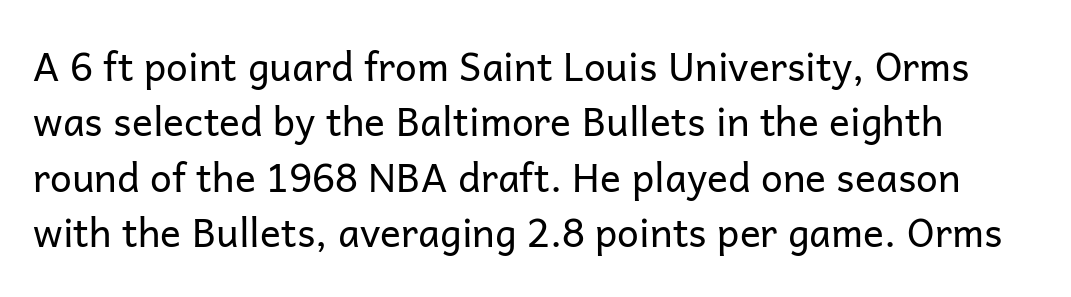
{"serif": "no", "italic": "no", "bold": "no", "weight": "regular", "width": "normal", "stroke_contrast": "low", "x_height": "medium", "monospaced": "no", "underline": "no", "line_spacing": "normal", "line_spacing_ratio": 1.42, "letter_spacing": "normal", "letter_spacing_em": 0.0, "glyph_px": 39}
